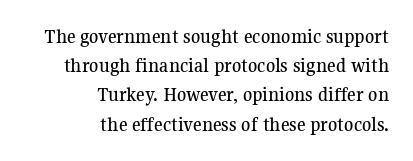
The image shows 21 px text type, upright; set right-aligned, normal line spacing (1.39x), normal letter spacing, not underlined.
